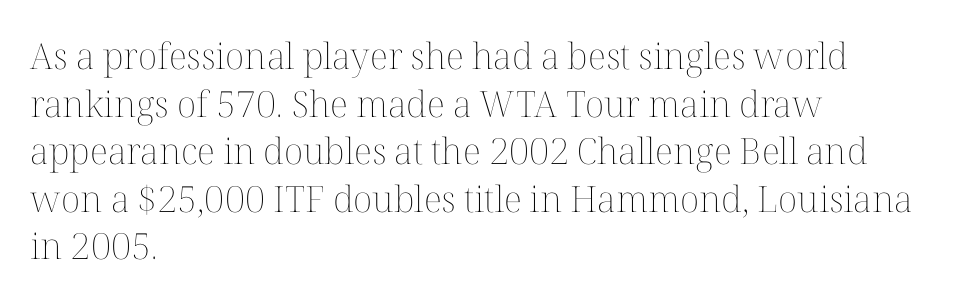
{"italic": "no", "bold": "no", "weight": "thin", "width": "normal", "stroke_contrast": "medium", "x_height": "medium", "monospaced": "no", "underline": "no", "align": "left", "line_spacing": "normal", "line_spacing_ratio": 1.32, "letter_spacing": "normal", "letter_spacing_em": 0.0, "glyph_px": 36}
